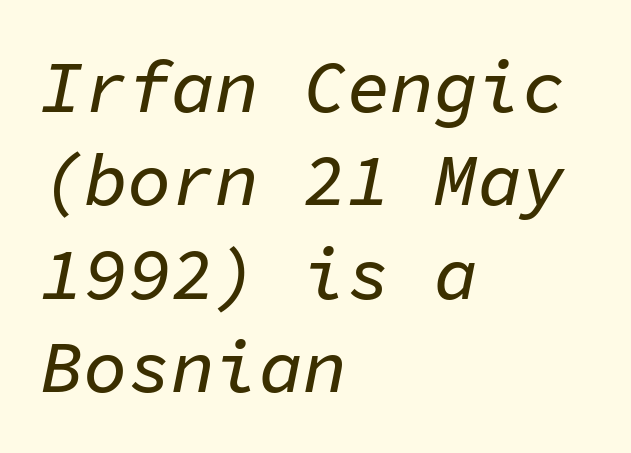
{"italic": "yes", "lean": "right", "slant_degrees": 11, "width": "normal", "stroke_contrast": "low", "x_height": "medium", "monospaced": "yes", "underline": "no", "align": "left", "line_spacing": "normal", "line_spacing_ratio": 1.28, "letter_spacing": "normal", "letter_spacing_em": 0.0, "glyph_px": 73}
